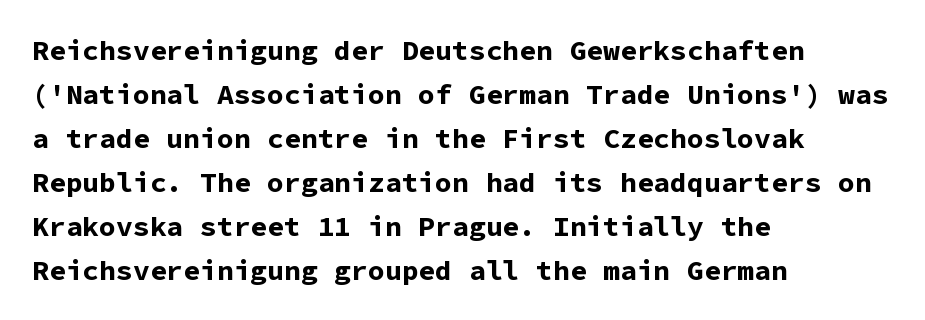
The image shows 28 px bold sans-serif type, upright, monospaced; set left-aligned, normal line spacing (1.57x), normal letter spacing, not underlined; low stroke contrast and a medium x-height.
